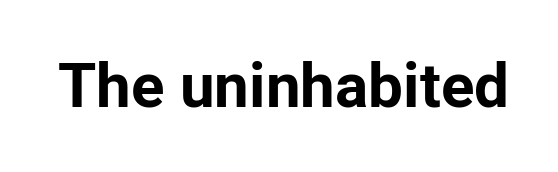
The image shows 62 px bold sans-serif type, upright; set normal letter spacing, not underlined; low stroke contrast and a medium x-height.
